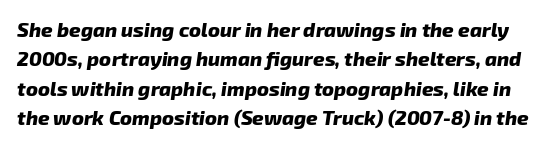
Plenty of ink on the page — the face is bold. Beneath every word, the page is bare. The rendering applies a slant to the glyphs. The passage shown has conventional tracking throughout.
